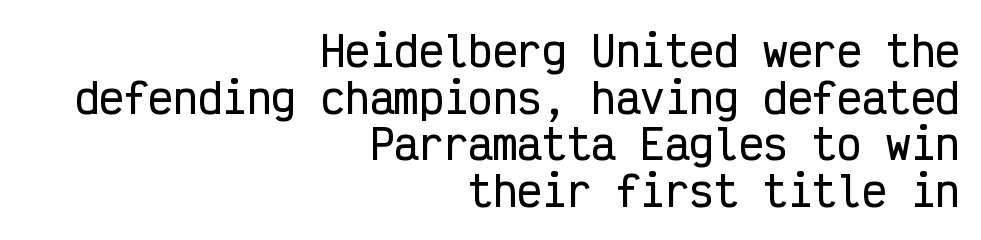
No extra tracking has been applied to these lines. These lines are composed in type without serifs. Vertically, the passage feels compressed, each row crowding the next. Do the characters align in a grid? Yes, the font is monospaced. When letters stand straight like this, we call the style roman or upright. The typesetter chose a ragged-left arrangement here.
